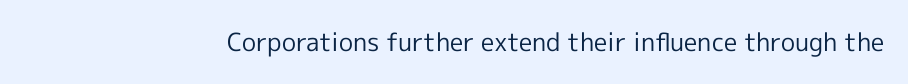
The rendering keeps characters at their native spacing. The font sits on the lighter half of the weight spectrum, regular included. Quick note: underline off. Is there any slant? The stems are plumb.
